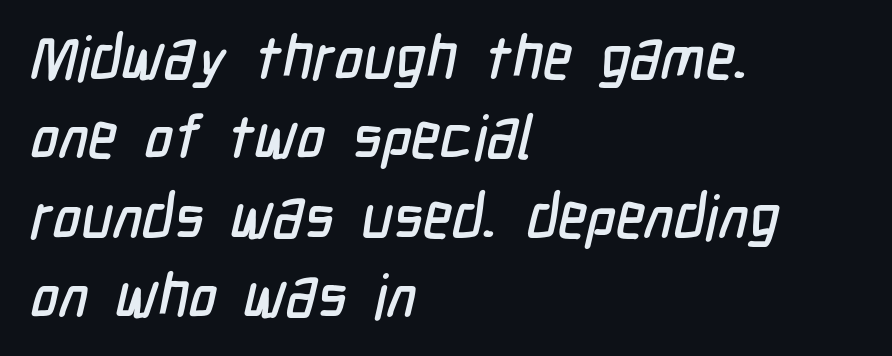
{"serif": "no", "width": "condensed", "stroke_contrast": "low", "x_height": "medium", "monospaced": "no", "underline": "no", "align": "left", "line_spacing": "normal", "line_spacing_ratio": 1.3, "letter_spacing": "normal", "letter_spacing_em": 0.0, "glyph_px": 61}
